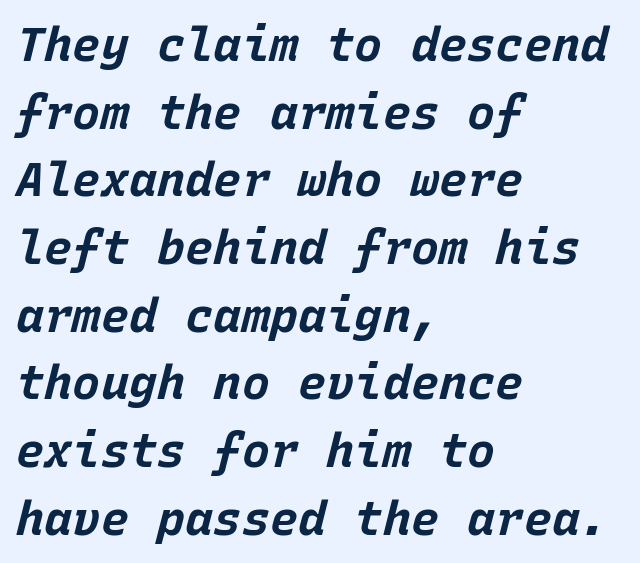
These lines were composed using italics. Glance below the letters and you will spot only blank space. The passage shown is emphatically bold. Inter-character spacing is left at the font's built-in metrics.
